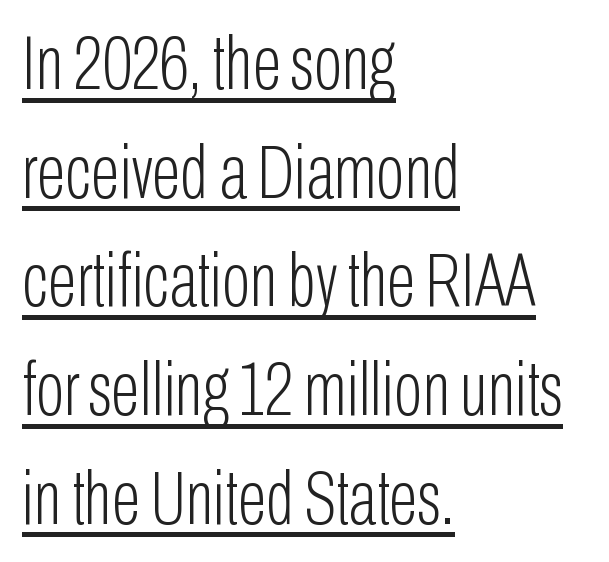
{"serif": "no", "italic": "no", "bold": "no", "weight": "light", "width": "condensed", "stroke_contrast": "low", "x_height": "medium", "monospaced": "no", "underline": "yes", "align": "left", "line_spacing": "normal", "line_spacing_ratio": 1.43, "letter_spacing": "normal", "letter_spacing_em": 0.0, "glyph_px": 76}
